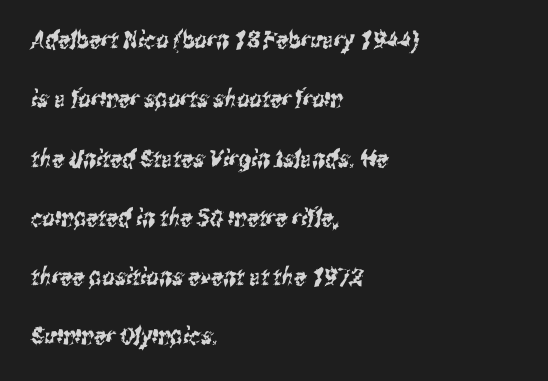
{"underline": "no", "align": "left", "line_spacing": "loose", "line_spacing_ratio": 2.47, "letter_spacing": "normal", "letter_spacing_em": 0.0, "glyph_px": 24}
